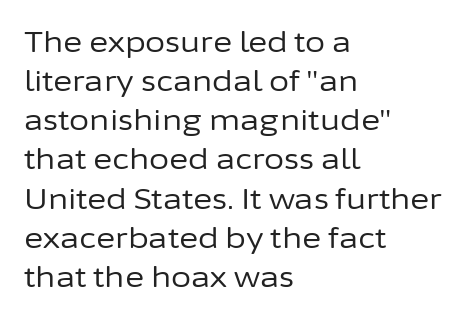
The image shows 29 px regular-weight sans-serif type, upright; set left-aligned, normal line spacing (1.35x), normal letter spacing, not underlined; low stroke contrast and a medium x-height.
